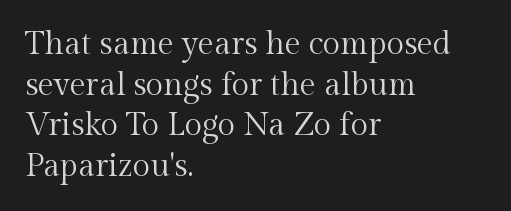
{"serif": "yes", "italic": "no", "bold": "no", "weight": "regular", "width": "normal", "x_height": "medium", "monospaced": "no", "underline": "no", "align": "left", "line_spacing": "normal", "line_spacing_ratio": 1.27, "letter_spacing": "normal", "letter_spacing_em": 0.0, "glyph_px": 32}
